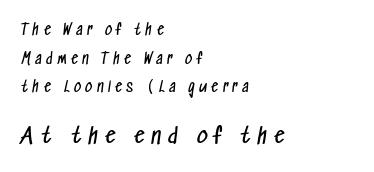
{"bold": "no", "underline": "no", "align": "left", "line_spacing": "loose", "line_spacing_ratio": 2.05, "letter_spacing": "wide", "letter_spacing_em": 0.32, "larger_block": "second", "size_ratio": 1.5, "glyph_px": 21}
